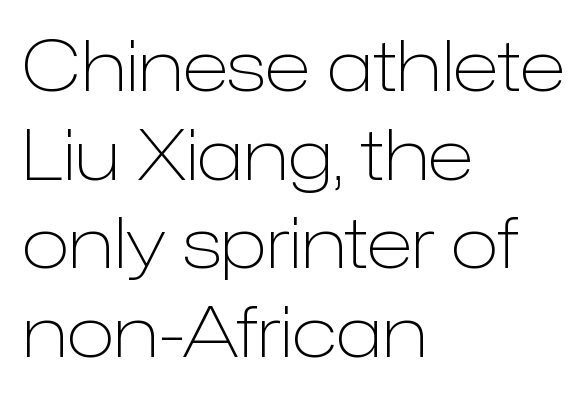
Posture: straight, roman, zero tilt. The characters are drawn with everyday or finer stroke widths. Descenders are the only things crossing below the line. The lines in this sample share a left origin and differ only in where they stop.
